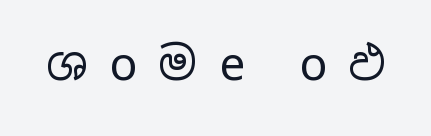
The image shows 46 px regular-weight, wide sans-serif type, upright; set unusually wide letter spacing (+0.46 em), not underlined; low stroke contrast and a medium x-height.
